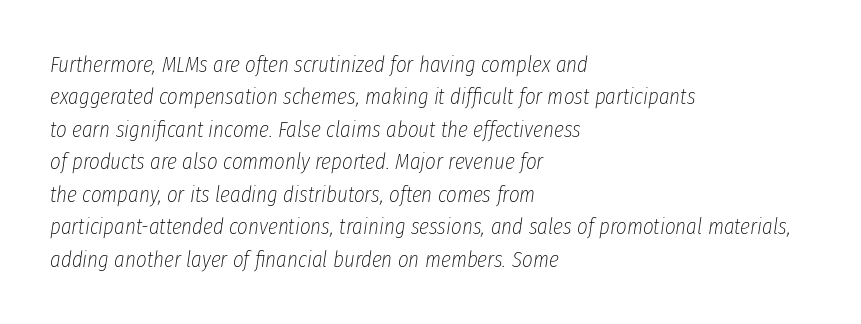
{"italic": "yes", "lean": "right", "slant_degrees": 8, "bold": "no", "underline": "no", "align": "left", "line_spacing": "normal", "line_spacing_ratio": 1.41, "letter_spacing": "normal", "letter_spacing_em": 0.0, "glyph_px": 23}
